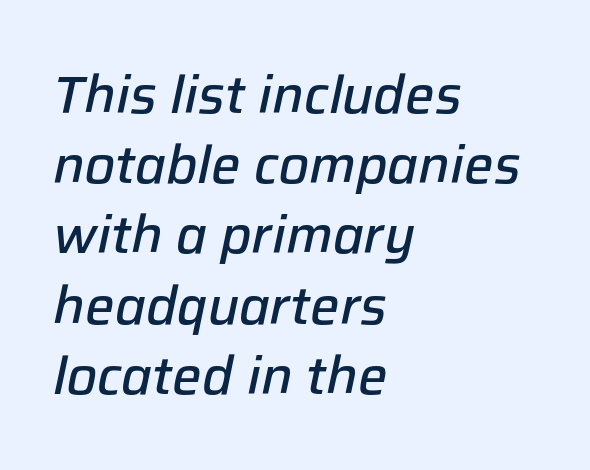
Q: Is the text bold? A: Semi-bold.
Q: Is the text italic (slanted)? A: Yes, it leans right by about 12 degrees.
Q: Is the text underlined? A: No.
Q: How is the paragraph aligned? A: Left-aligned.
Q: Is the spacing between letters normal or unusually wide? A: Normal.
Q: Is the spacing between lines tight, normal or loose? A: Normal.
Q: Width (condensed, normal, or wide)? A: Normal.
Q: Stroke contrast? A: Low.
Q: x-height? A: Medium.
Q: Monospaced? A: No.
